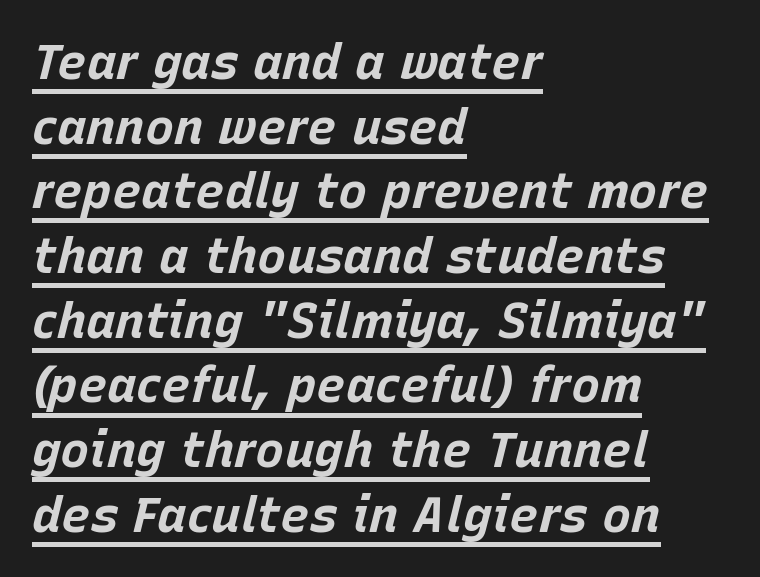
{"italic": "yes", "lean": "right", "slant_degrees": 15, "bold": "yes", "weight": "bold", "width": "normal", "stroke_contrast": "low", "x_height": "large", "monospaced": "no", "underline": "yes", "align": "left", "line_spacing": "normal", "line_spacing_ratio": 1.32, "letter_spacing": "normal", "letter_spacing_em": 0.0, "glyph_px": 49}
